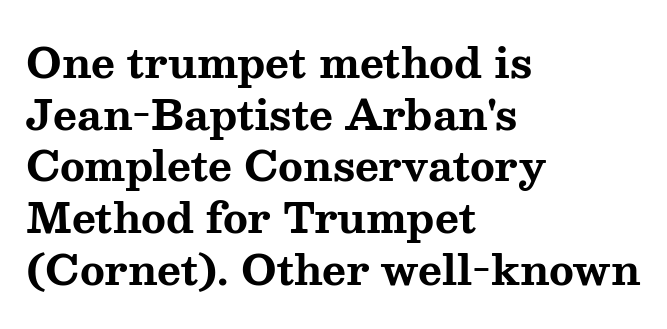
Look at the tracking — it's just the regular setting, nothing added. A typesetter would call this proportional, since set widths differ per character. One-word summary of the alignment: left. Do the letters lean? They stand straight. The specimen omits any rule beneath the text block's lines. Strokes here are thick enough to call this a true bold.
